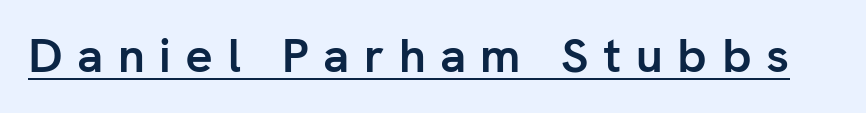
Q: Is the text bold? A: Yes.
Q: Is the text italic (slanted)? A: No, it is upright.
Q: Is the typeface a serif or a sans-serif typeface? A: Sans-serif.
Q: Is the text underlined? A: Yes.
Q: Is the spacing between letters normal or unusually wide? A: Unusually wide.
Q: Width (condensed, normal, or wide)? A: Normal.
Q: Stroke contrast? A: Low.
Q: x-height? A: Medium.
Q: Monospaced? A: No.
